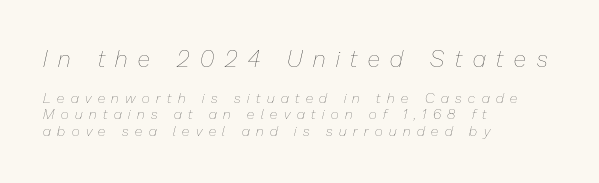
Q: Is the text bold? A: No.
Q: Is the text italic (slanted)? A: Yes, it leans right by about 13 degrees.
Q: Is the text underlined? A: No.
Q: How is the paragraph aligned? A: Left-aligned.
Q: Is the spacing between letters normal or unusually wide? A: Unusually wide.
Q: Which block of text is set in a larger size, the first (top) or the second (bottom)? A: The first (top) one.
